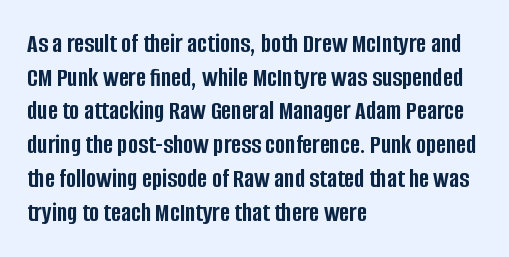
Q: Is the text bold? A: Yes.
Q: Is the text italic (slanted)? A: No, it is upright.
Q: Is the text underlined? A: No.
Q: How is the paragraph aligned? A: Left-aligned.
Q: Is the spacing between letters normal or unusually wide? A: Normal.
Q: Is the spacing between lines tight, normal or loose? A: Normal.
